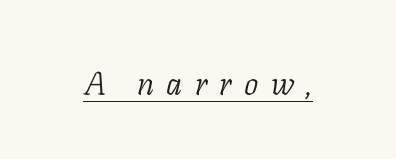
Q: Is the text bold? A: No.
Q: Is the text italic (slanted)? A: Yes, it leans right by about 11 degrees.
Q: Is the typeface a serif or a sans-serif typeface? A: Serif.
Q: Is the text underlined? A: Yes.
Q: Is the spacing between letters normal or unusually wide? A: Unusually wide.
Q: Width (condensed, normal, or wide)? A: Normal.
Q: Stroke contrast? A: Low.
Q: x-height? A: Medium.
Q: Monospaced? A: No.
